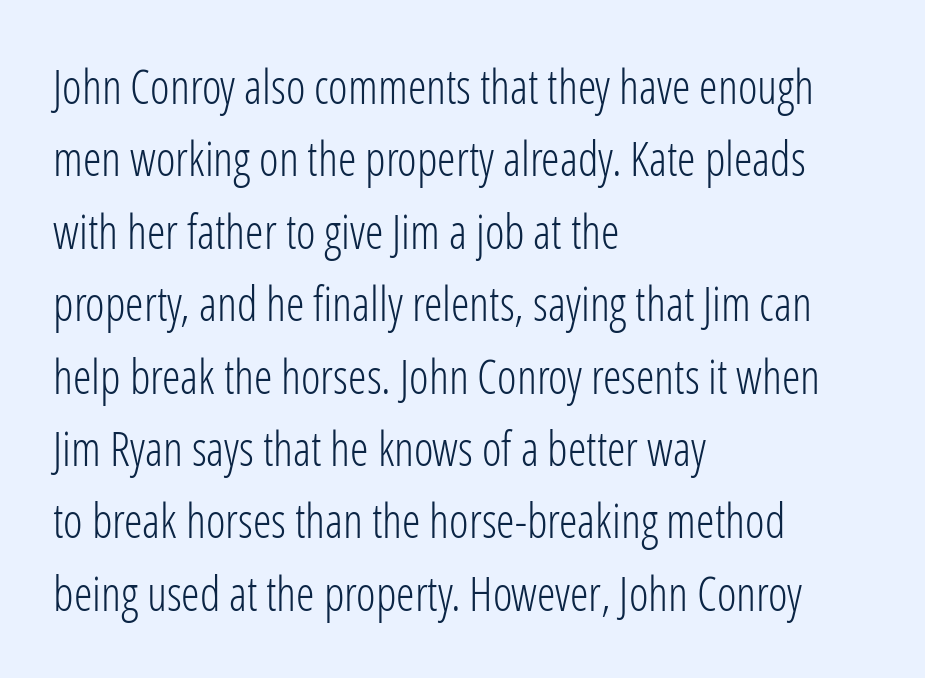
The image shows 47 px light, condensed sans-serif type, upright; set left-aligned, normal line spacing (1.54x), normal letter spacing, not underlined; low stroke contrast and a medium x-height.
